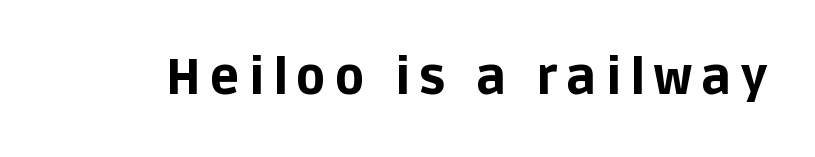
Heavy, bold letterforms. In terms of letterform style, serifs are entirely absent. Every character sits straight up, as roman type does. The string is rendered with underlining switched off. Character widths vary here, with narrow letters taking less room than wide ones.
